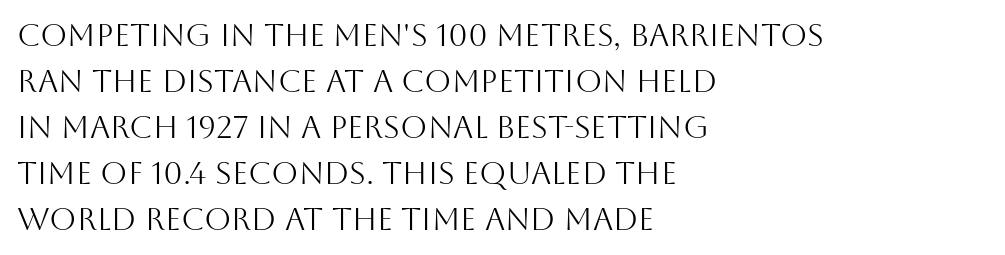
{"serif": "no", "italic": "no", "bold": "no", "weight": "light", "width": "normal", "stroke_contrast": "medium", "x_height": "large", "monospaced": "no", "underline": "no", "align": "left", "line_spacing": "normal", "line_spacing_ratio": 1.48, "letter_spacing": "normal", "letter_spacing_em": 0.0, "glyph_px": 31}
